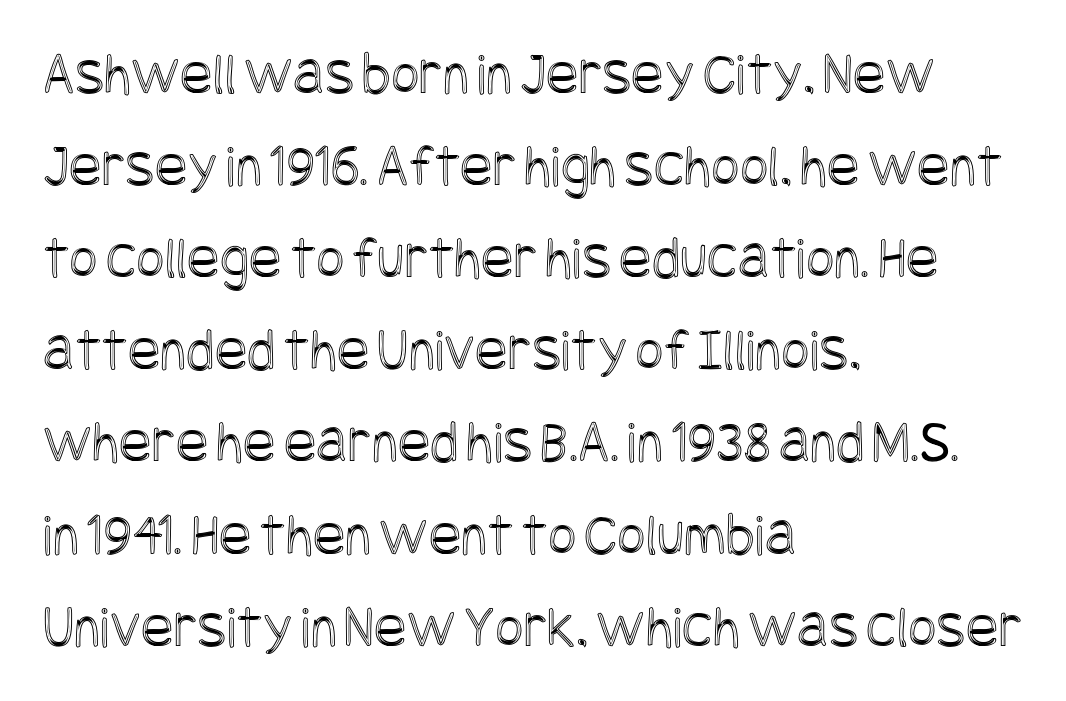
Words appear dense and cohesive because spacing is normal. Check the space under the baseline: it is left empty. Vertically, the passage feels balanced, rows spaced as you'd expect. If you drew a line through each stem, it would be perfectly vertical. The lines in this sample share a left origin and differ only in where they stop.
